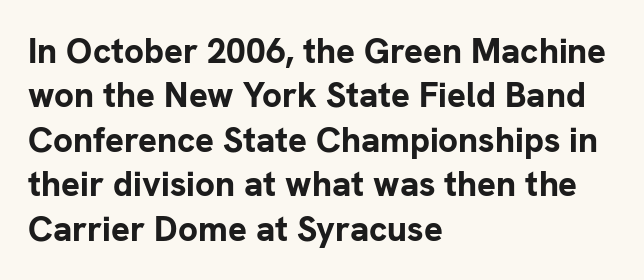
The image shows 35 px bold sans-serif type, upright; set left-aligned, normal line spacing (1.27x), normal letter spacing, not underlined; low stroke contrast and a medium x-height.
